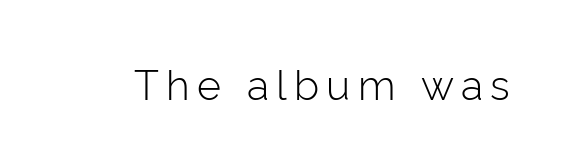
The image shows 41 px light sans-serif type, upright; set not underlined; low stroke contrast and a medium x-height.
